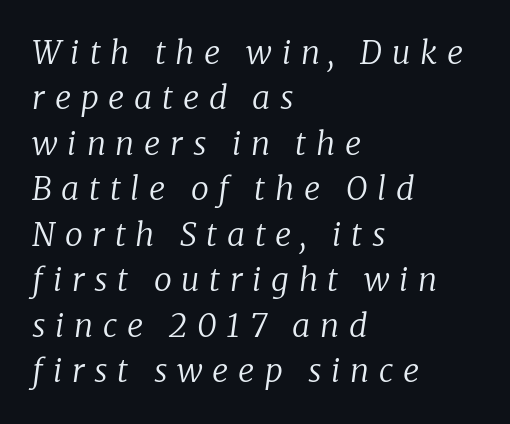
Q: Is the text bold? A: No.
Q: Is the text italic (slanted)? A: Yes, it leans right by about 8 degrees.
Q: Is the typeface a serif or a sans-serif typeface? A: Serif.
Q: Is the text underlined? A: No.
Q: How is the paragraph aligned? A: Left-aligned.
Q: Is the spacing between letters normal or unusually wide? A: Unusually wide.
Q: Is the spacing between lines tight, normal or loose? A: Normal.
Q: Width (condensed, normal, or wide)? A: Normal.
Q: Stroke contrast? A: Low.
Q: x-height? A: Medium.
Q: Monospaced? A: No.
